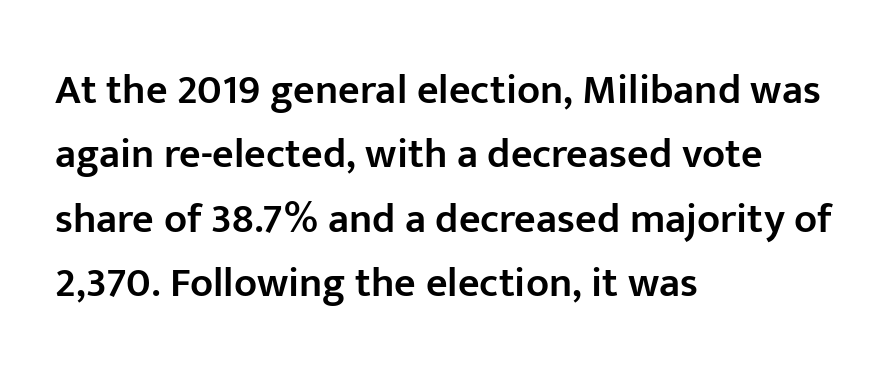
{"serif": "no", "italic": "no", "bold": "semi", "weight": "semibold", "width": "normal", "stroke_contrast": "low", "x_height": "medium", "monospaced": "no", "underline": "no", "align": "left", "line_spacing": "normal", "line_spacing_ratio": 1.53, "letter_spacing": "normal", "letter_spacing_em": 0.0, "glyph_px": 42}
